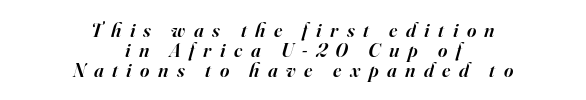
Q: Is the text bold? A: Semi-bold.
Q: Is the text italic (slanted)? A: Yes, it leans right by about 16 degrees.
Q: Is the text underlined? A: No.
Q: How is the paragraph aligned? A: Centered.
Q: Is the spacing between letters normal or unusually wide? A: Unusually wide.
Q: Is the spacing between lines tight, normal or loose? A: Tight.
